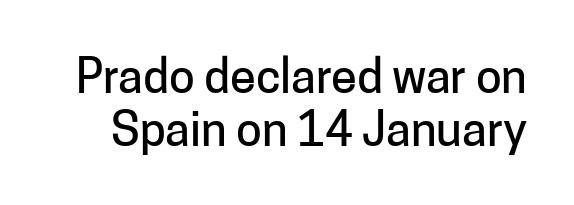
The image shows 47 px sans-serif type, upright; set tight line spacing (1.13x), normal letter spacing, not underlined; low stroke contrast and a medium x-height.
